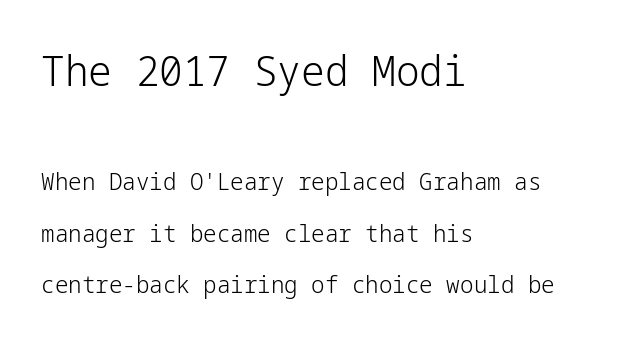
{"serif": "no", "italic": "no", "bold": "no", "weight": "light", "width": "normal", "stroke_contrast": "low", "x_height": "medium", "underline": "no", "align": "left", "line_spacing": "loose", "line_spacing_ratio": 2.14, "letter_spacing": "normal", "letter_spacing_em": 0.0, "larger_block": "first", "size_ratio": 1.75, "glyph_px": 42}
